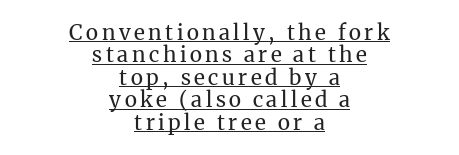
The image shows 21 px text type, upright; set centered, tight line spacing (1.07x), underlined.
